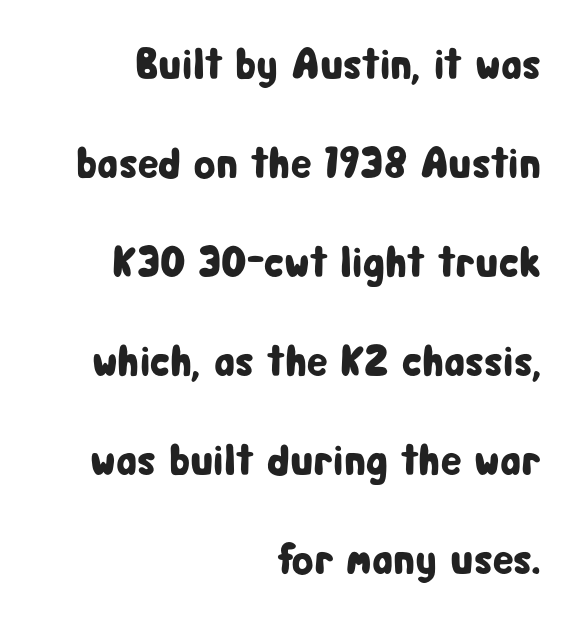
The image shows 44 px condensed sans-serif type, upright; set right-aligned, loose line spacing (2.25x), normal letter spacing, not underlined; low stroke contrast and a medium x-height.
